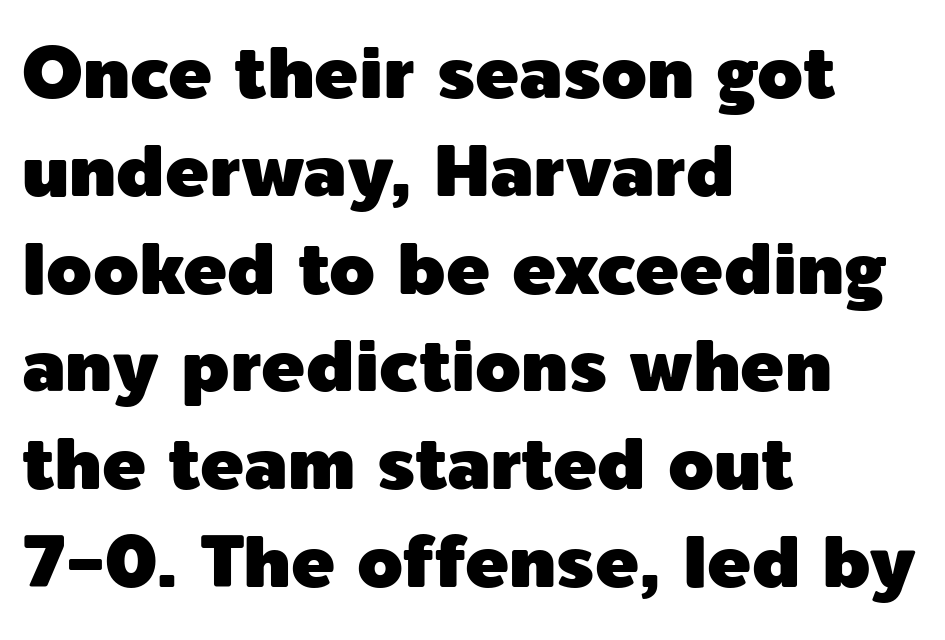
Q: Is the text italic (slanted)? A: No, it is upright.
Q: Is the typeface a serif or a sans-serif typeface? A: Sans-serif.
Q: Is the text underlined? A: No.
Q: How is the paragraph aligned? A: Left-aligned.
Q: Is the spacing between letters normal or unusually wide? A: Normal.
Q: Is the spacing between lines tight, normal or loose? A: Normal.
Q: Width (condensed, normal, or wide)? A: Normal.
Q: x-height? A: Medium.
Q: Monospaced? A: No.
